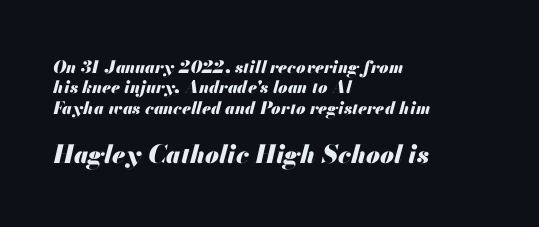
The line texture is even and compact thanks to regular tracking. Layout note: lines flush left. Set as a true bold cut, around the 700 mark. The passage shown is not underscored anywhere. Slant detected: the letters are inclined.
